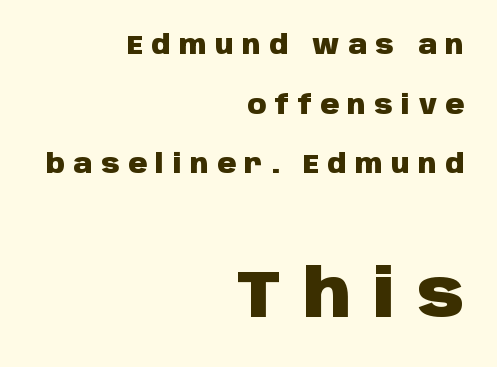
{"serif": "no", "italic": "no", "bold": "yes", "weight": "heavy", "width": "normal", "stroke_contrast": "low", "x_height": "large", "monospaced": "no", "underline": "no", "align": "right", "line_spacing": "loose", "line_spacing_ratio": 2.29, "letter_spacing": "wide", "letter_spacing_em": 0.33, "larger_block": "second", "size_ratio": 2.54, "glyph_px": 66}
